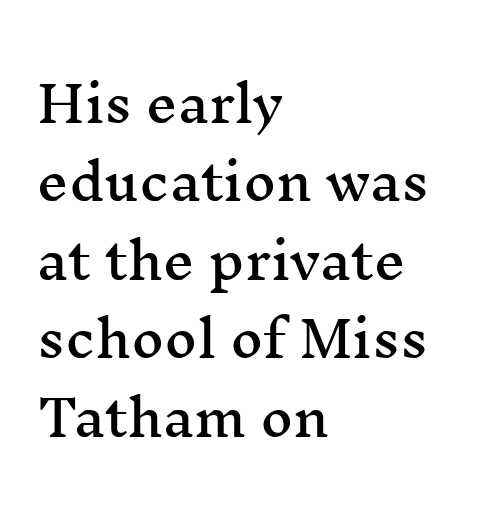
{"serif": "yes", "italic": "no", "width": "wide", "stroke_contrast": "medium", "x_height": "medium", "monospaced": "no", "underline": "no", "align": "left", "line_spacing": "normal", "line_spacing_ratio": 1.57, "letter_spacing": "normal", "letter_spacing_em": 0.0, "glyph_px": 50}
